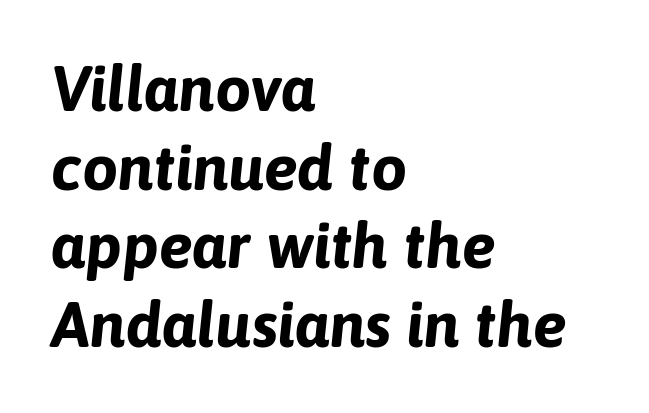
The rendering applies a slant to the glyphs. The letters advance in unequal steps, a hallmark of proportional type. The area under the type is left untouched. The lines in this sample share a left origin and differ only in where they stop.
